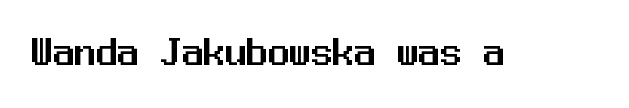
The image shows 43 px sans-serif type, upright, monospaced; set normal letter spacing, not underlined; medium stroke contrast and a medium x-height.
